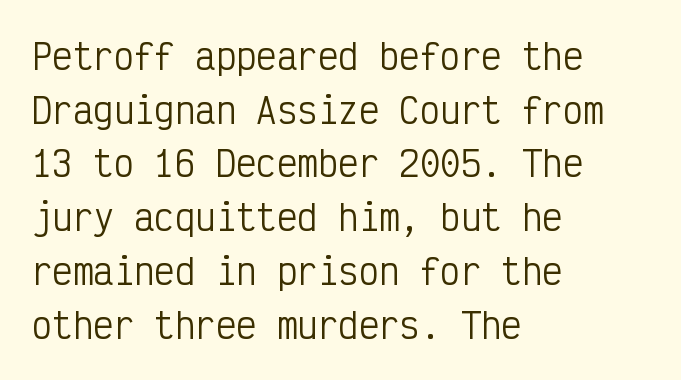
{"serif": "no", "italic": "no", "bold": "no", "weight": "regular", "width": "condensed", "stroke_contrast": "low", "x_height": "medium", "monospaced": "yes", "underline": "no", "align": "left", "line_spacing": "normal", "line_spacing_ratio": 1.58, "letter_spacing": "normal", "letter_spacing_em": 0.0, "glyph_px": 34}
